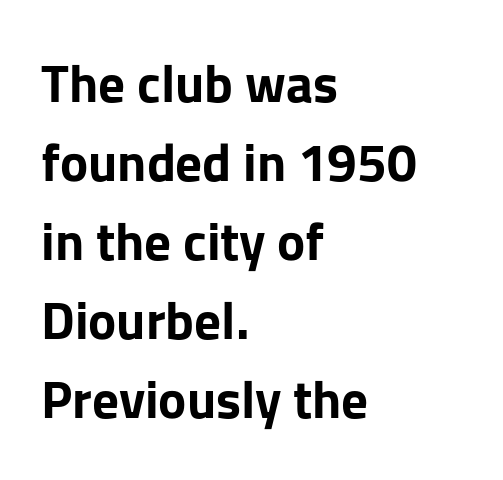
The image shows 53 px bold sans-serif type, upright; set left-aligned, normal line spacing (1.49x), normal letter spacing, not underlined; low stroke contrast and a medium x-height.
